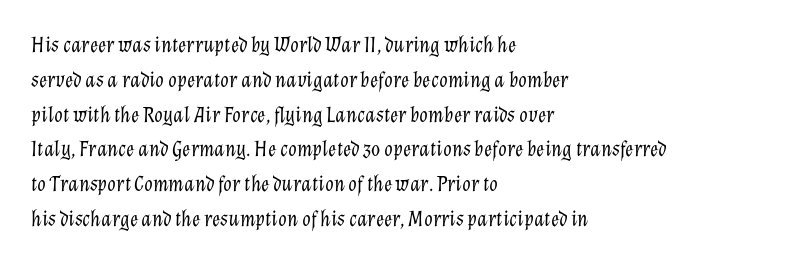
{"italic": "yes", "lean": "right", "slant_degrees": 12, "bold": "no", "underline": "no", "align": "left", "line_spacing": "normal", "line_spacing_ratio": 1.58, "letter_spacing": "normal", "letter_spacing_em": 0.0, "glyph_px": 22}
